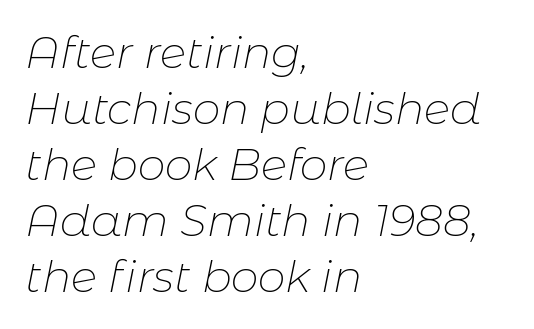
Q: Is the text bold? A: No.
Q: Is the text italic (slanted)? A: Yes, it leans right by about 11 degrees.
Q: Is the text underlined? A: No.
Q: How is the paragraph aligned? A: Left-aligned.
Q: Is the spacing between letters normal or unusually wide? A: Normal.
Q: Is the spacing between lines tight, normal or loose? A: Normal.
Q: Width (condensed, normal, or wide)? A: Normal.
Q: Stroke contrast? A: Low.
Q: x-height? A: Medium.
Q: Monospaced? A: No.
